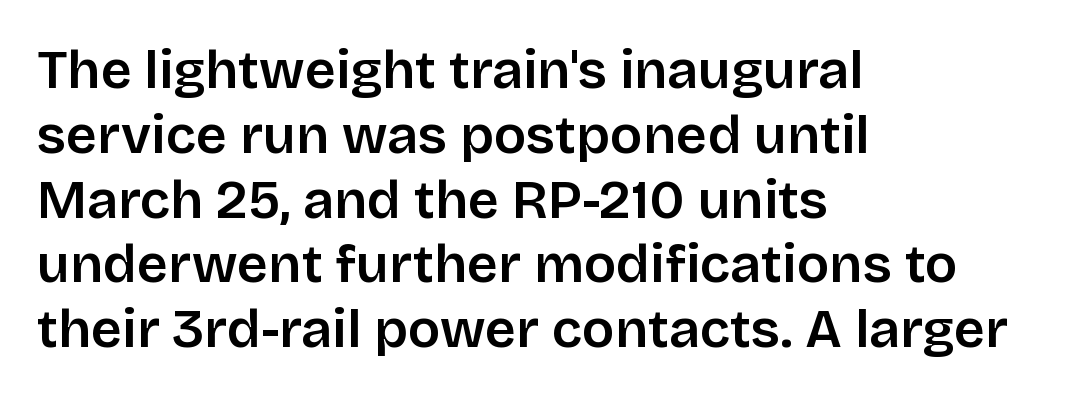
The image shows 54 px semibold sans-serif type, upright; set left-aligned, line spacing 1.2x, normal letter spacing, not underlined; low stroke contrast and a large x-height.
